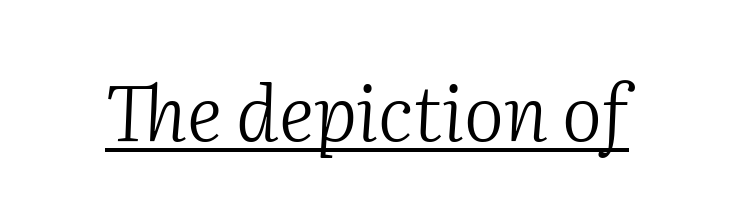
{"serif": "yes", "italic": "yes", "lean": "right", "slant_degrees": 2, "bold": "no", "weight": "light", "width": "normal", "stroke_contrast": "medium", "x_height": "medium", "monospaced": "no", "underline": "yes", "letter_spacing": "normal", "letter_spacing_em": 0.0, "glyph_px": 76}
